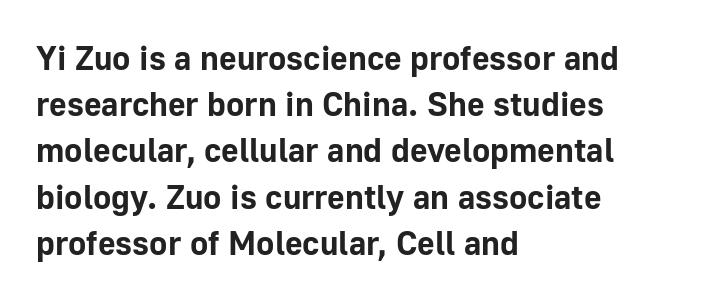
The vertical gap from one line to the next is medium. The rendering uses natural spacing where letterforms have individual widths. If you drew a line through each stem, it would be perfectly vertical. The passage shown has conventional tracking throughout. Lines of text with bare space underneath. To sum up the face: it is a sans, with no serifs.
